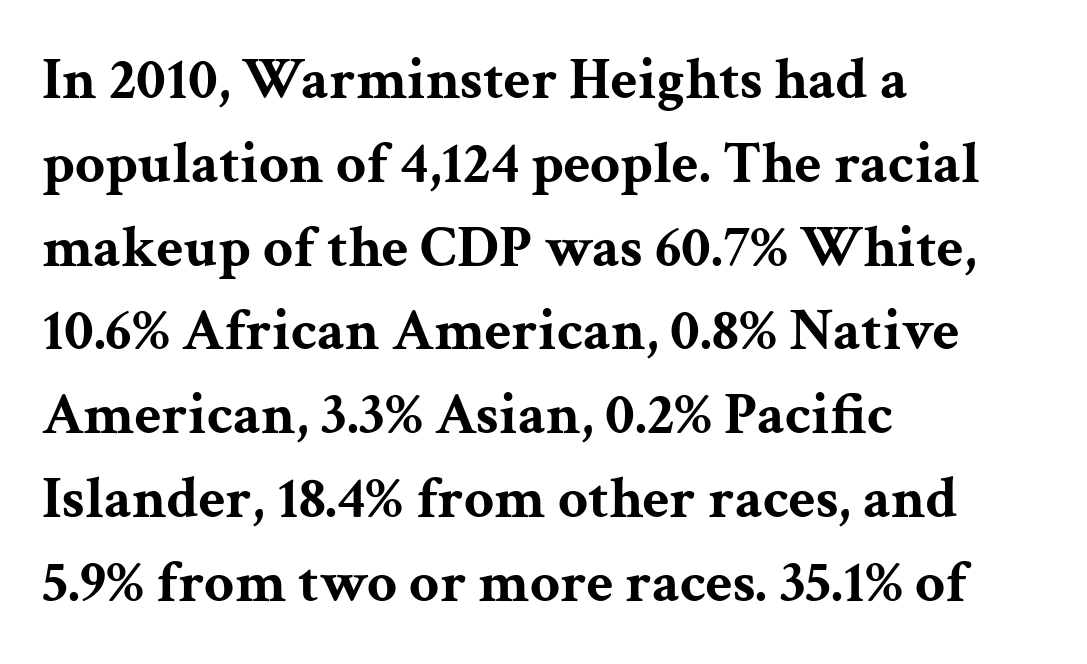
Q: Is the text bold? A: Yes.
Q: Is the text italic (slanted)? A: No, it is upright.
Q: Is the typeface a serif or a sans-serif typeface? A: Serif.
Q: Is the text underlined? A: No.
Q: How is the paragraph aligned? A: Left-aligned.
Q: Is the spacing between letters normal or unusually wide? A: Normal.
Q: Is the spacing between lines tight, normal or loose? A: Normal.
Q: Width (condensed, normal, or wide)? A: Wide.
Q: Stroke contrast? A: Medium.
Q: x-height? A: Medium.
Q: Monospaced? A: No.
